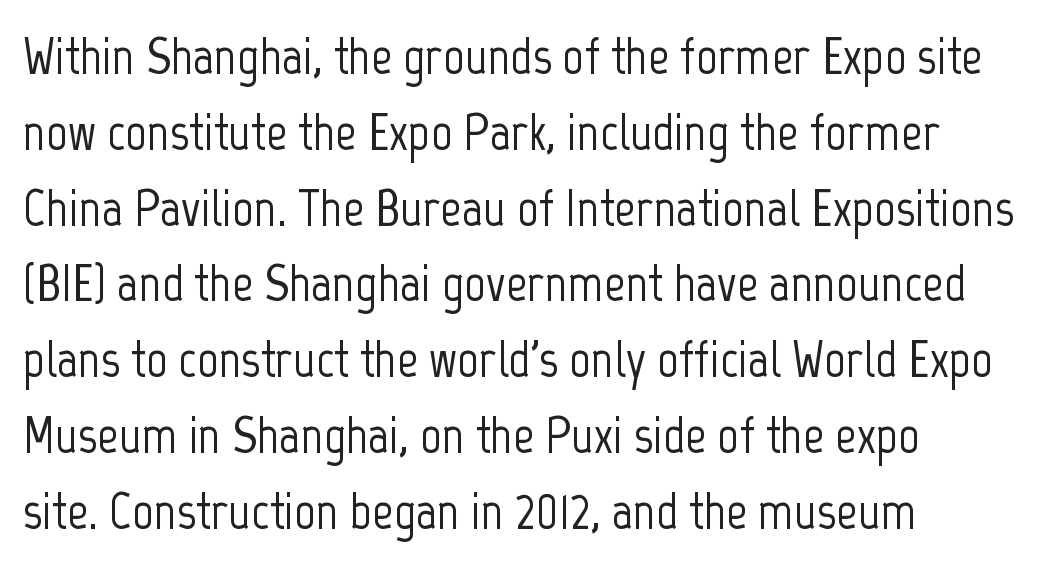
A sans-serif font was chosen for this passage. Here the designer chose a conventional face with non-uniform glyph widths. The line texture is even and compact thanks to regular tracking. The passage shown is not underscored anywhere. Short and long lines alike share a common starting point at left.
